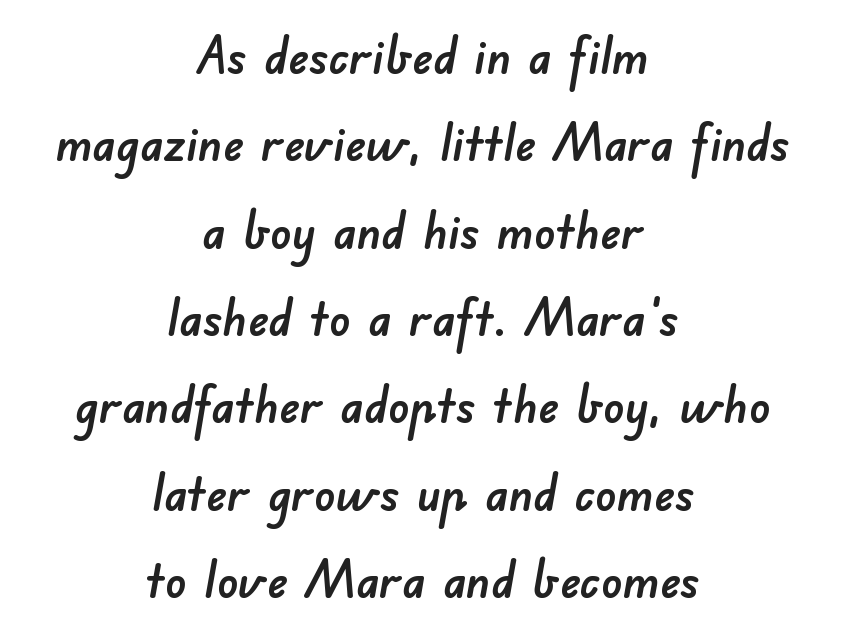
The image shows 52 px sans-serif type; set centered, normal line spacing (1.68x), normal letter spacing, not underlined; low stroke contrast and a small x-height.
